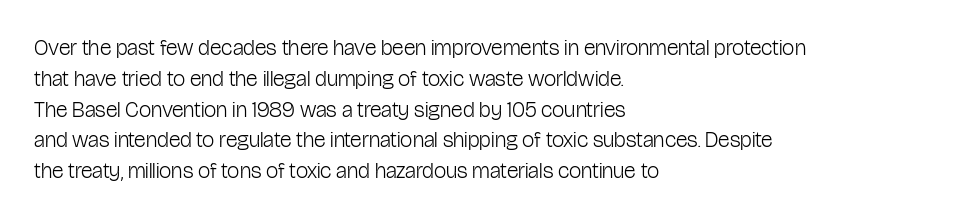
Summary of vertical rhythm: regular, with standard interline spacing. Short note: letters normally spaced. The font's upright variant was chosen for this text. Casual observation: everything's shoved over to the left.
